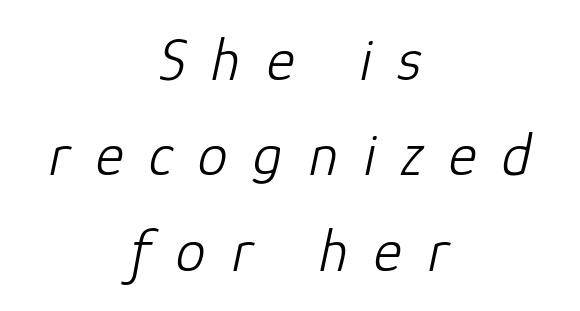
Q: Is the text bold? A: No.
Q: Is the text italic (slanted)? A: Yes, it leans right by about 12 degrees.
Q: Is the text underlined? A: No.
Q: How is the paragraph aligned? A: Centered.
Q: Is the spacing between letters normal or unusually wide? A: Unusually wide.
Q: Is the spacing between lines tight, normal or loose? A: Normal.
Q: Width (condensed, normal, or wide)? A: Normal.
Q: Stroke contrast? A: Low.
Q: x-height? A: Medium.
Q: Monospaced? A: No.
